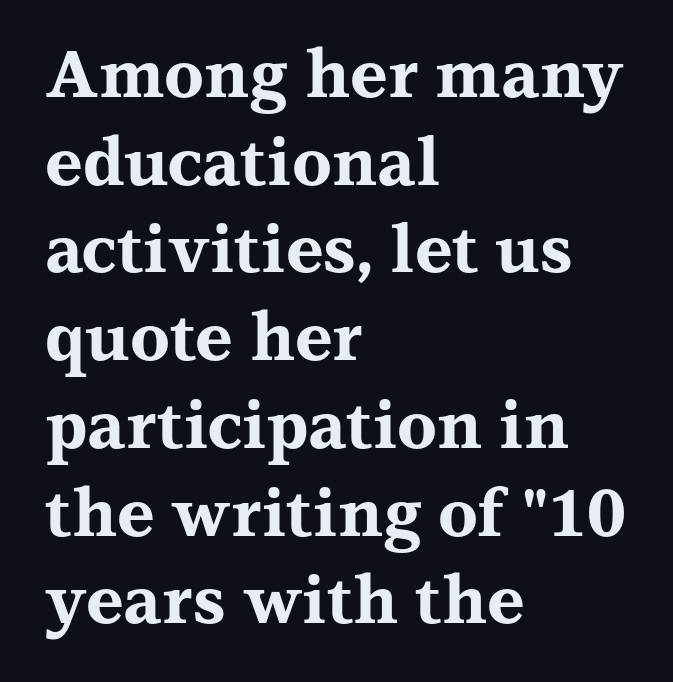
{"serif": "yes", "italic": "no", "bold": "yes", "weight": "bold", "width": "wide", "stroke_contrast": "medium", "x_height": "medium", "monospaced": "no", "underline": "no", "align": "left", "line_spacing": "normal", "line_spacing_ratio": 1.35, "letter_spacing": "normal", "letter_spacing_em": 0.0, "glyph_px": 65}
